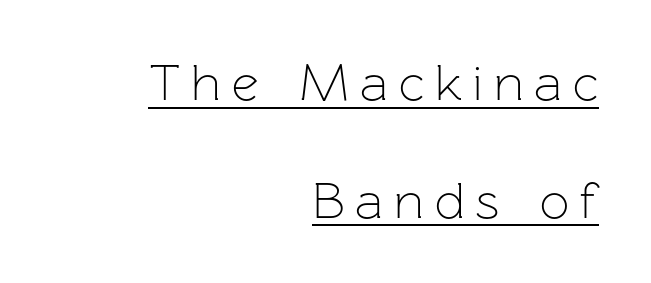
Q: Is the text bold? A: No.
Q: Is the text italic (slanted)? A: No, it is upright.
Q: Is the typeface a serif or a sans-serif typeface? A: Sans-serif.
Q: Is the text underlined? A: Yes.
Q: How is the paragraph aligned? A: Right-aligned.
Q: Is the spacing between letters normal or unusually wide? A: Unusually wide.
Q: Is the spacing between lines tight, normal or loose? A: Loose.
Q: Width (condensed, normal, or wide)? A: Normal.
Q: Stroke contrast? A: Low.
Q: x-height? A: Medium.
Q: Monospaced? A: No.
